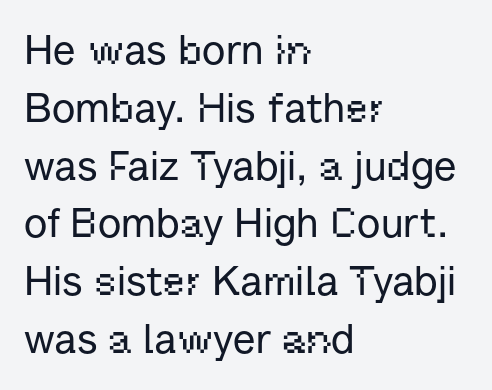
The image shows 41 px sans-serif type, upright; set left-aligned, normal line spacing (1.41x), normal letter spacing, not underlined; low stroke contrast and a medium x-height.
